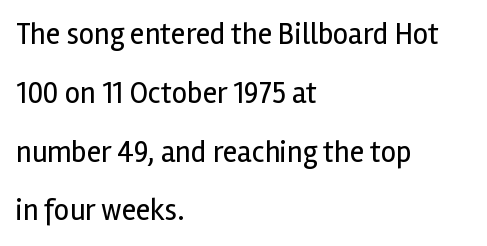
{"serif": "no", "italic": "no", "bold": "no", "weight": "regular", "width": "normal", "x_height": "medium", "monospaced": "no", "underline": "no", "align": "left", "line_spacing": "loose", "line_spacing_ratio": 1.96, "letter_spacing": "normal", "letter_spacing_em": 0.0, "glyph_px": 30}
